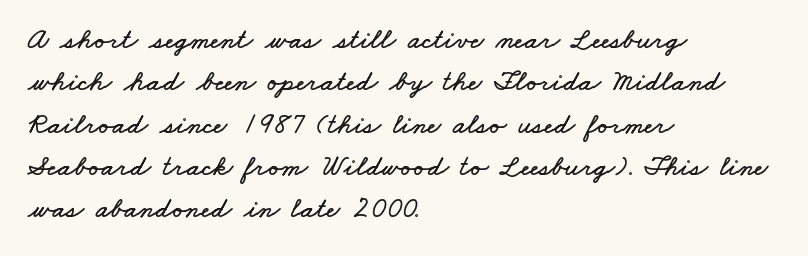
{"width": "wide", "stroke_contrast": "low", "x_height": "small", "monospaced": "no", "underline": "no", "align": "left", "line_spacing": "normal", "line_spacing_ratio": 1.46, "letter_spacing": "normal", "letter_spacing_em": 0.0, "glyph_px": 29}
